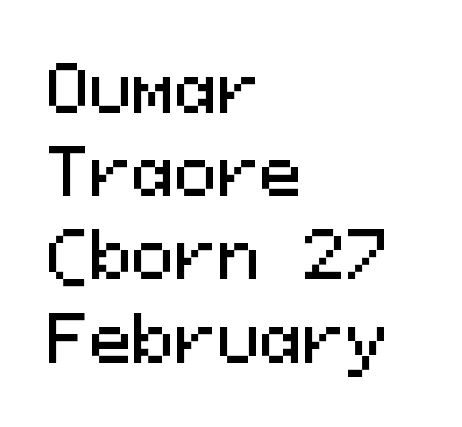
Q: Is the text italic (slanted)? A: No, it is upright.
Q: Is the typeface a serif or a sans-serif typeface? A: Sans-serif.
Q: Is the text underlined? A: No.
Q: How is the paragraph aligned? A: Left-aligned.
Q: Is the spacing between letters normal or unusually wide? A: Normal.
Q: Is the spacing between lines tight, normal or loose? A: Normal.
Q: Width (condensed, normal, or wide)? A: Normal.
Q: Stroke contrast? A: Medium.
Q: x-height? A: Medium.
Q: Monospaced? A: Yes.
